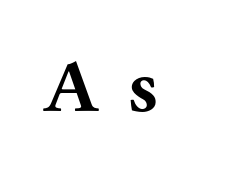
Typographically, this falls in the serif category. It's the straight-up-and-down kind of type. The tracking reads as deliberately expanded to a designer's eye. Decoration check: the copy has no underline.
